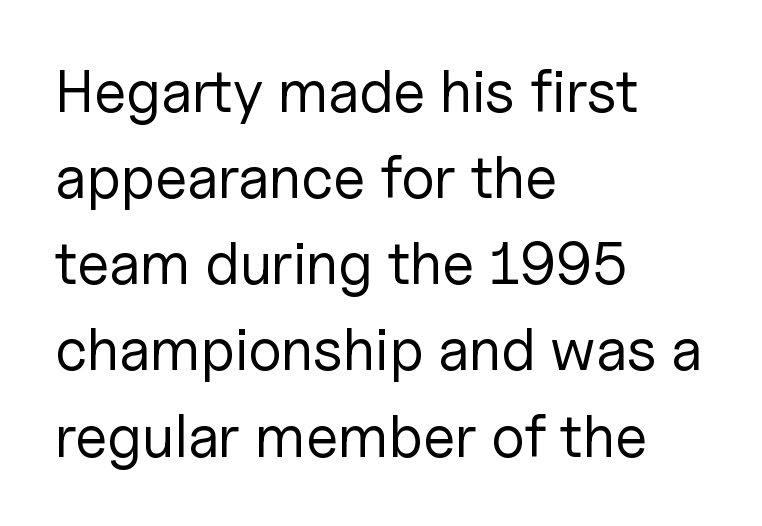
The image shows 59 px regular-weight sans-serif type, upright; set left-aligned, normal line spacing (1.46x), normal letter spacing, not underlined; low stroke contrast and a medium x-height.
